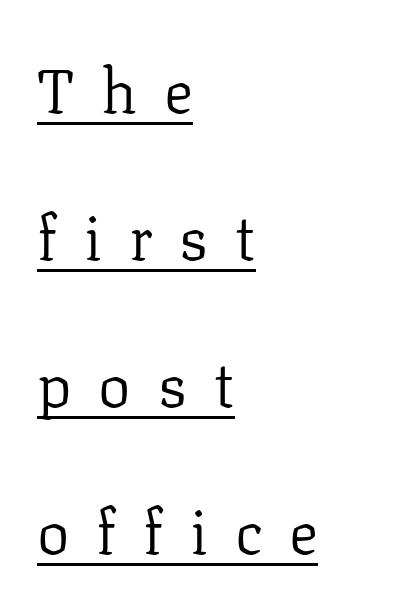
{"serif": "yes", "italic": "no", "bold": "no", "weight": "regular", "width": "normal", "stroke_contrast": "low", "x_height": "medium", "monospaced": "no", "underline": "yes", "align": "left", "line_spacing": "loose", "line_spacing_ratio": 2.41, "letter_spacing": "wide", "letter_spacing_em": 0.44, "glyph_px": 61}
